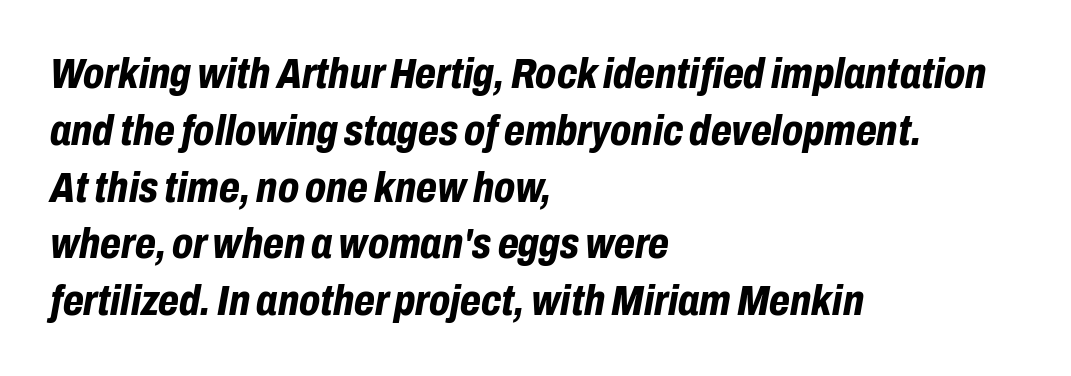
The image shows 43 px bold, condensed type, italic (leaning right); set left-aligned, normal line spacing (1.32x), normal letter spacing, not underlined; low stroke contrast and a medium x-height.
